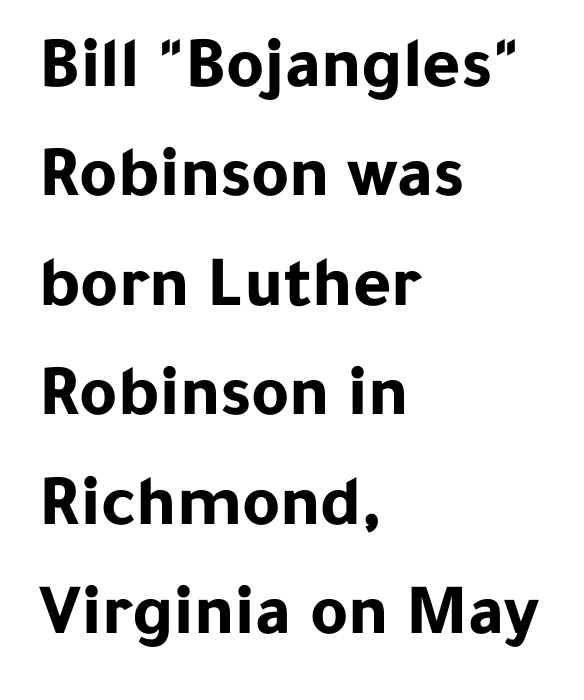
The compositor pushed each line to the left boundary. This sample keeps an unexceptional amount of space between lines. In terms of letterspacing, this is plain default setting. The letters advance in unequal steps, a hallmark of proportional type. The area under the type is left untouched. Each letter's strokes conclude bluntly, with no projecting serifs.
